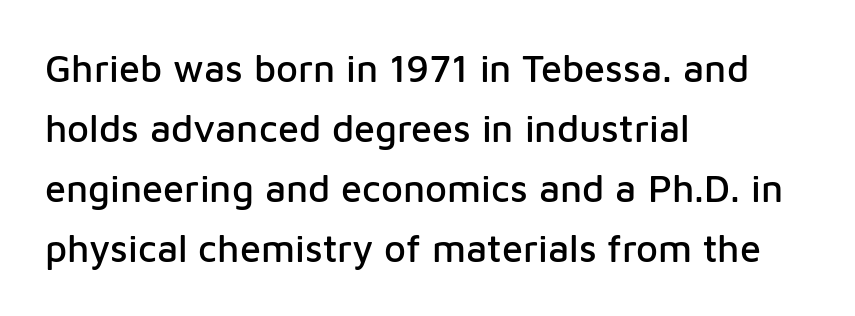
The designer went with a sans here, leaving each stem footless. Horizontal bands of white between lines are of average thickness. A typesetter would call this proportional, since set widths differ per character. A student would call this left alignment; a typographer would say flush left, rag right. Honestly, the letter spacing is just normal — you wouldn't notice it.
